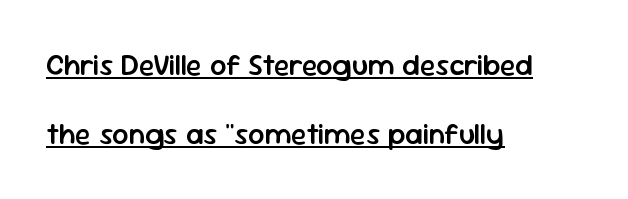
Widely set lines give the paragraph a tall, airy silhouette. The sample's only ornament is a line tracing under the words. Typesetter's note: demi weight, one step under bold. The letters stand straight up with perfectly vertical stems. A typesetter would label this face a sans. Alignment: flush left.
